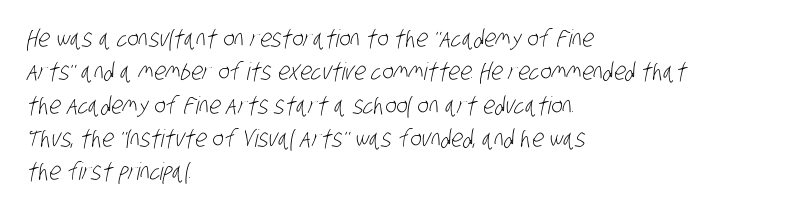
Vertical spacing — default. If you drew a ruler down the left edge, every line would touch it. Stems here are at most as thick as an everyday book face. Is the letter spacing exaggerated? No — it looks like the ordinary default.
